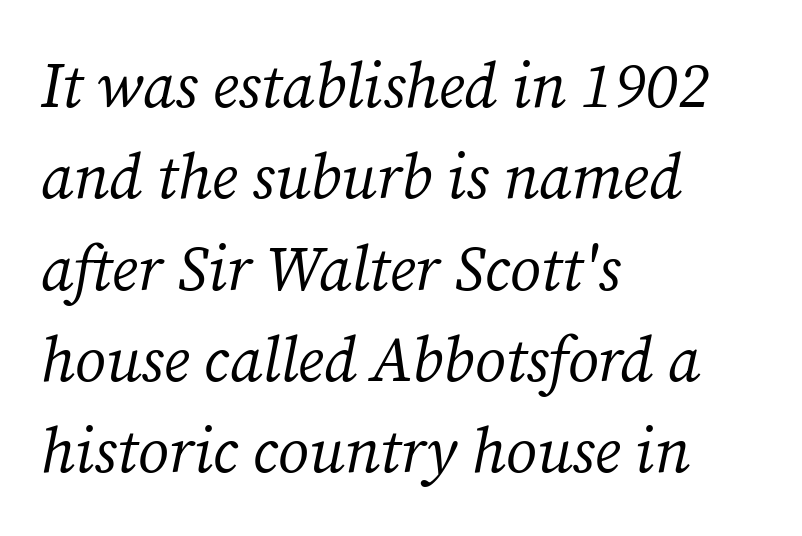
{"serif": "yes", "italic": "yes", "lean": "right", "slant_degrees": 12, "bold": "no", "weight": "regular", "width": "normal", "stroke_contrast": "medium", "x_height": "medium", "monospaced": "no", "underline": "no", "align": "left", "line_spacing": "normal", "line_spacing_ratio": 1.45, "letter_spacing": "normal", "letter_spacing_em": 0.0, "glyph_px": 63}
